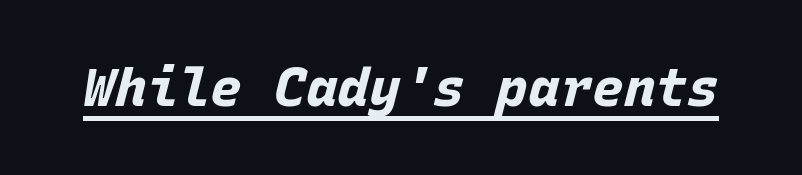
The image shows 53 px bold type, italic (leaning right), monospaced; set normal letter spacing, underlined; low stroke contrast and a large x-height.
